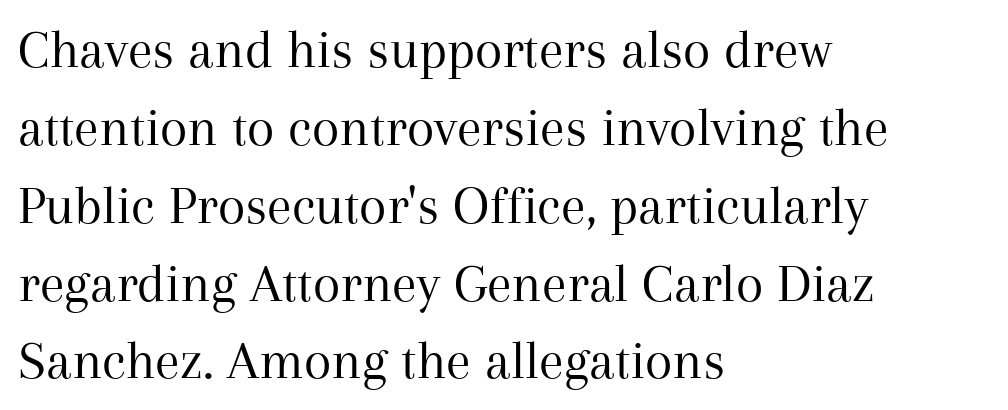
Q: Is the text bold? A: No.
Q: Is the text italic (slanted)? A: No, it is upright.
Q: Is the typeface a serif or a sans-serif typeface? A: Serif.
Q: Is the text underlined? A: No.
Q: How is the paragraph aligned? A: Left-aligned.
Q: Is the spacing between letters normal or unusually wide? A: Normal.
Q: Is the spacing between lines tight, normal or loose? A: Normal.
Q: Width (condensed, normal, or wide)? A: Normal.
Q: Stroke contrast? A: Medium.
Q: x-height? A: Medium.
Q: Monospaced? A: No.
